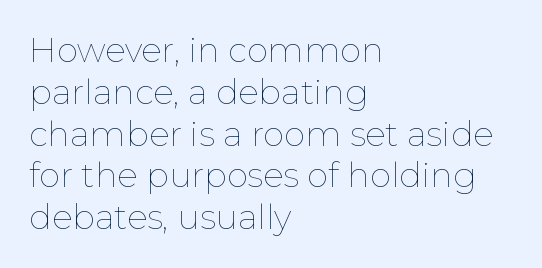
The image shows 34 px thin type, upright; set left-aligned, line spacing 1.23x, normal letter spacing, not underlined; low stroke contrast and a medium x-height.
